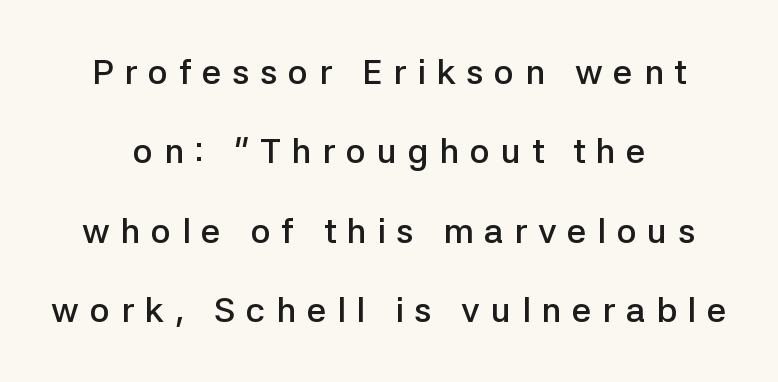
The typography opts for an upright posture over an oblique one. Notice the wide empty band between every row — that's loose leading. Just letters on the line, the space beneath them empty. Letterform terminals end flat and unadorned throughout the passage.
